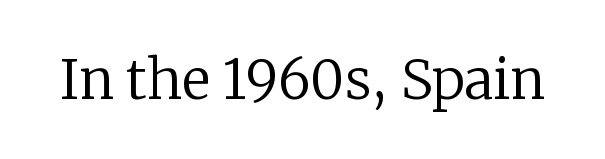
Q: Is the text bold? A: No.
Q: Is the text italic (slanted)? A: No, it is upright.
Q: Is the typeface a serif or a sans-serif typeface? A: Serif.
Q: Is the text underlined? A: No.
Q: Is the spacing between letters normal or unusually wide? A: Normal.
Q: Width (condensed, normal, or wide)? A: Normal.
Q: Stroke contrast? A: Low.
Q: x-height? A: Medium.
Q: Monospaced? A: No.
